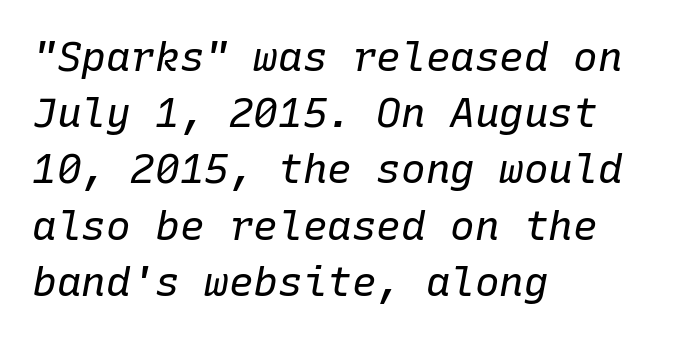
The image shows 41 px regular-weight type, italic (leaning right), monospaced; set left-aligned, normal line spacing (1.37x), normal letter spacing, not underlined; low stroke contrast and a medium x-height.
